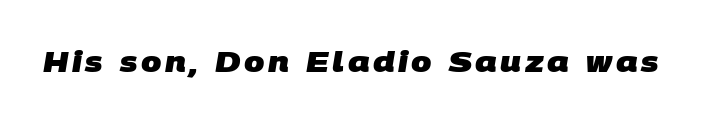
The image shows 29 px heavy sans-serif type; set not underlined; low stroke contrast and a large x-height.
